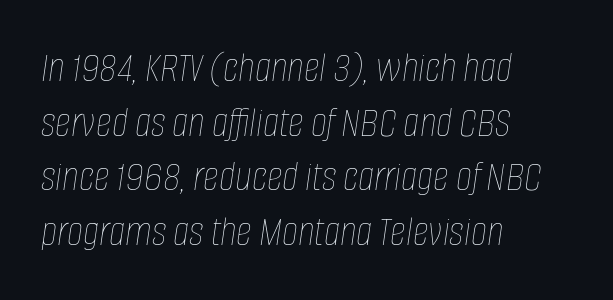
The passage shown has conventional tracking throughout. Lines of text with bare space underneath. Looks like regular typesetting: each glyph gets only the width it needs. The rag falls on the right side of this text block. The typeface has the unassuming heft of standard copy or less.
